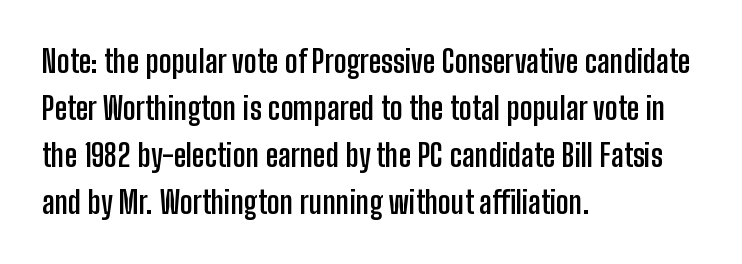
{"serif": "no", "italic": "no", "bold": "yes", "weight": "semibold", "width": "condensed", "stroke_contrast": "low", "x_height": "medium", "monospaced": "no", "underline": "no", "align": "left", "line_spacing": "normal", "line_spacing_ratio": 1.52, "letter_spacing": "normal", "letter_spacing_em": 0.0, "glyph_px": 31}
